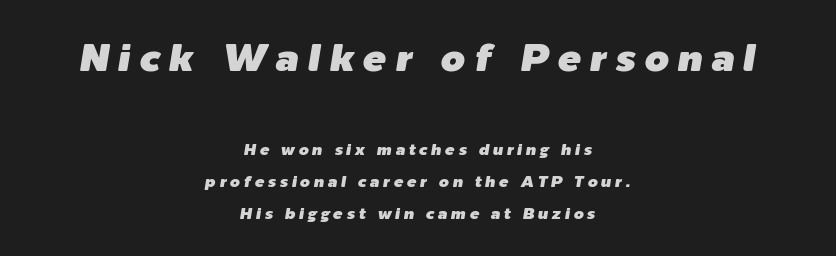
Looks like regular typesetting: each glyph gets only the width it needs. The designer dialed line spacing up above the default. Tracking here is generous; glyphs stand well apart from one another. Glance below the letters and you will spot only blank space. Reading down the block, each line starts at a different indent, mirrored at its end. If you squint, the top block still reads clearly — it's the larger of the two.
